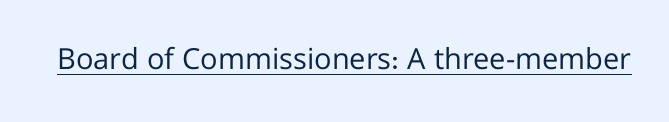
The image shows 29 px regular-weight sans-serif type, upright; set normal letter spacing, underlined; low stroke contrast and a medium x-height.
